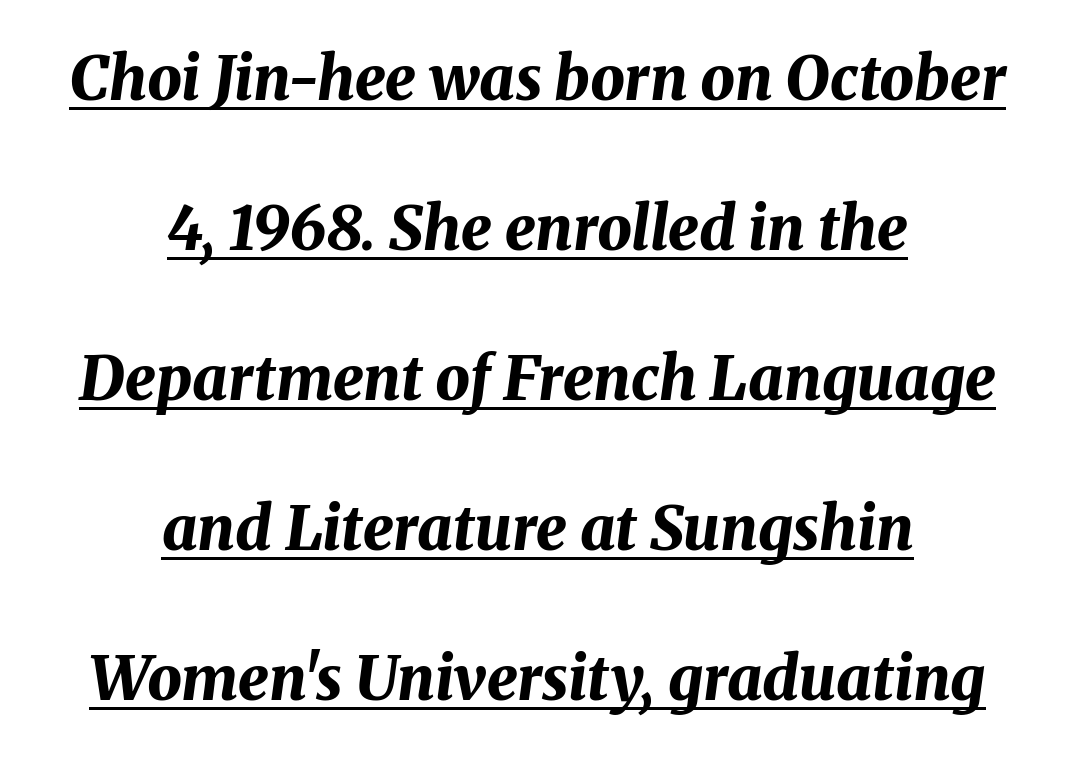
Does extra space separate the letters? No, they use regular spacing. The passage shown stacks its lines with a broad gap. Beneath each row of characters lies a ruled line. Line starts and ends both wander, symmetrically.
